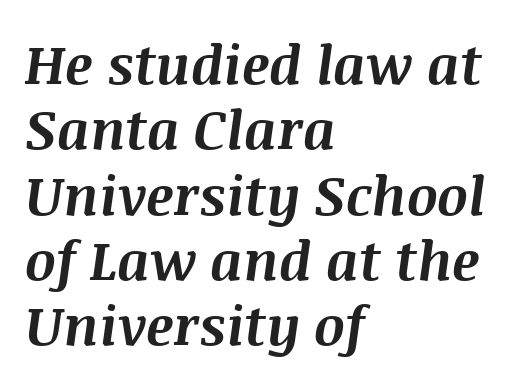
{"italic": "yes", "lean": "right", "slant_degrees": 8, "bold": "yes", "weight": "bold", "width": "normal", "stroke_contrast": "medium", "x_height": "large", "monospaced": "no", "underline": "no", "align": "left", "line_spacing_ratio": 1.21, "letter_spacing": "normal", "letter_spacing_em": 0.0, "glyph_px": 54}
